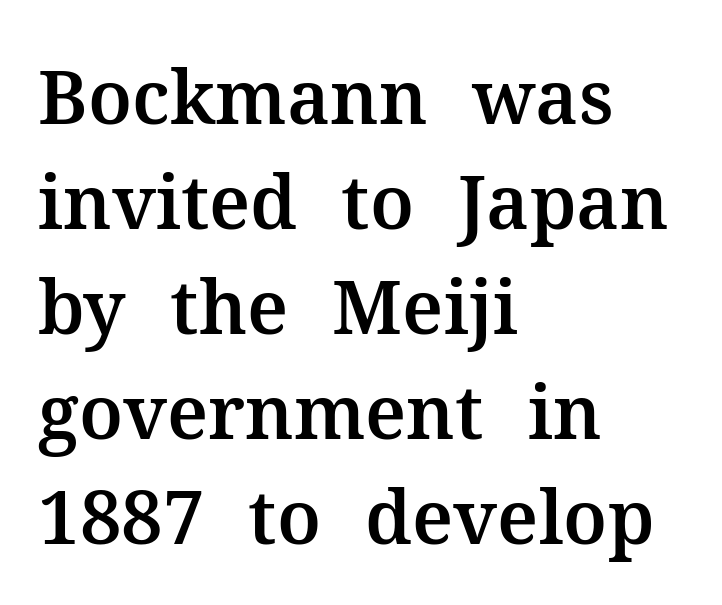
{"serif": "yes", "italic": "no", "width": "normal", "stroke_contrast": "medium", "x_height": "medium", "monospaced": "no", "underline": "no", "align": "left", "line_spacing": "normal", "line_spacing_ratio": 1.42, "letter_spacing": "normal", "letter_spacing_em": 0.0, "glyph_px": 74}
